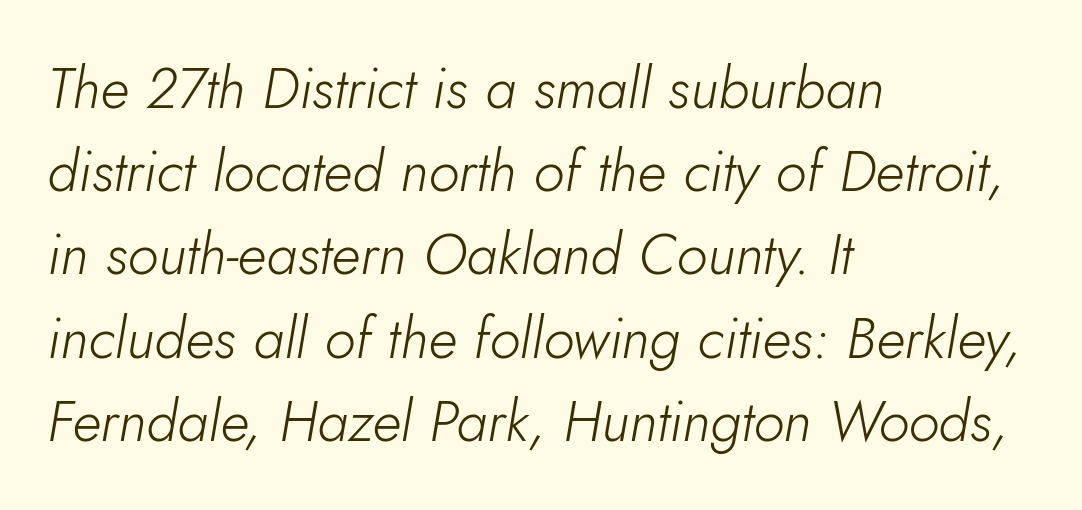
Q: Is the text bold? A: No.
Q: Is the text italic (slanted)? A: Yes, it leans right by about 5 degrees.
Q: Is the text underlined? A: No.
Q: How is the paragraph aligned? A: Left-aligned.
Q: Is the spacing between letters normal or unusually wide? A: Normal.
Q: Is the spacing between lines tight, normal or loose? A: Normal.
Q: Width (condensed, normal, or wide)? A: Normal.
Q: Stroke contrast? A: Low.
Q: x-height? A: Small.
Q: Monospaced? A: No.
